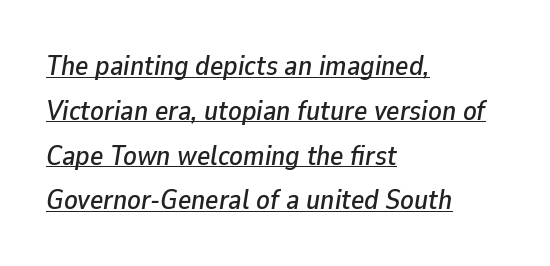
Posture: slanted. This sample has the flowing, uneven cadence of proportional lettering. There is no visible air inserted between adjacent glyphs. A baseline rule has been typeset under these characters.
